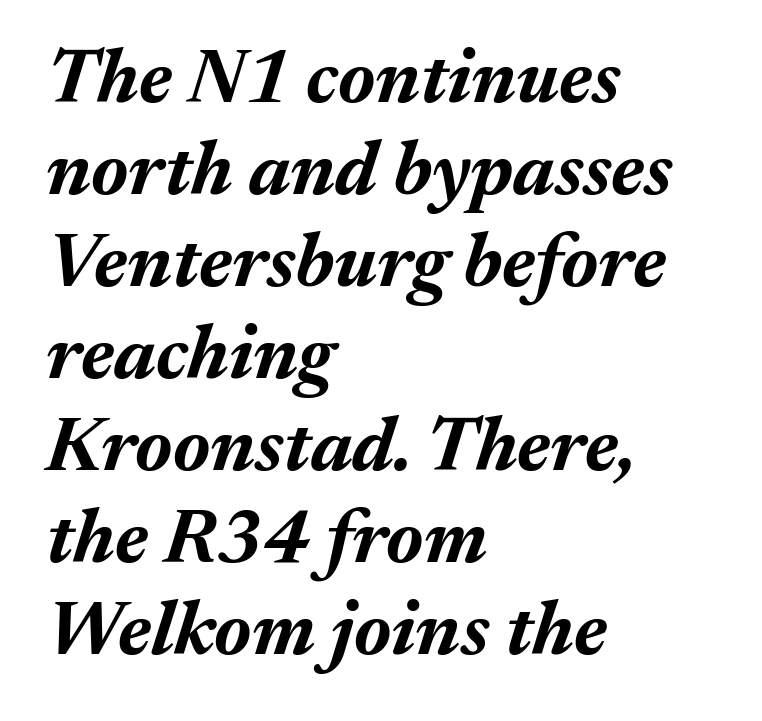
The image shows 76 px bold type, italic (leaning right); set left-aligned, line spacing 1.21x, normal letter spacing, not underlined; medium stroke contrast and a medium x-height.
